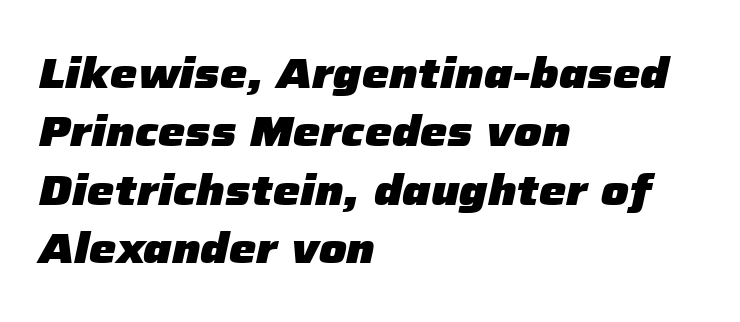
The image shows 43 px heavy type, italic (leaning right); set left-aligned, normal line spacing (1.36x), normal letter spacing, not underlined; low stroke contrast and a medium x-height.
